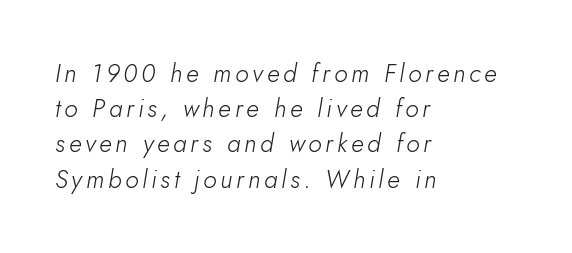
The image shows 25 px text type, italic (leaning right); set left-aligned, normal line spacing (1.41x), not underlined.
